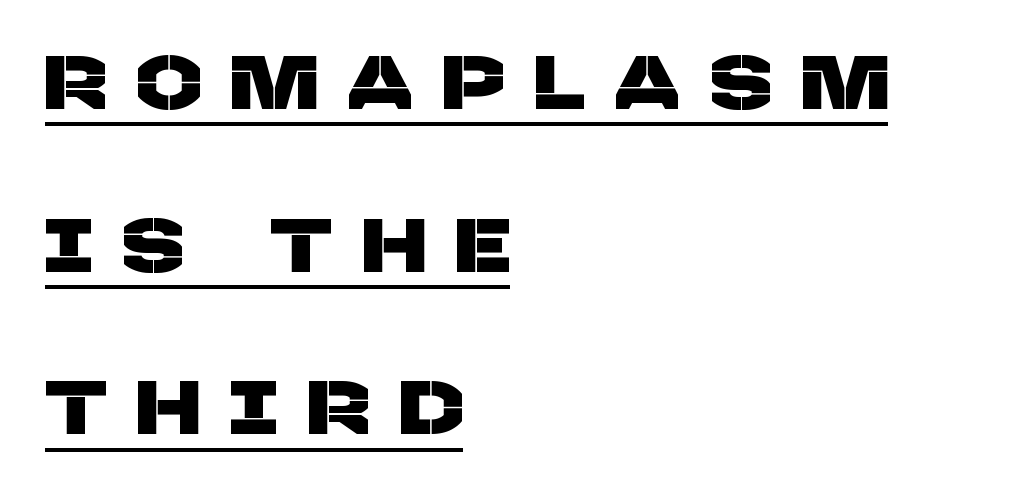
The image shows 76 px sans-serif type; set left-aligned, loose line spacing (2.14x), unusually wide letter spacing (+0.41 em), underlined; low stroke contrast and a large x-height.
